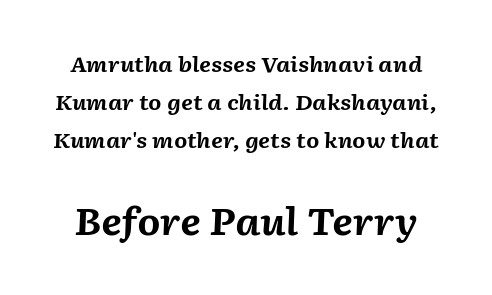
Q: Is the text bold? A: Yes.
Q: Is the text italic (slanted)? A: Yes, it leans right by about 2 degrees.
Q: Is the text underlined? A: No.
Q: Is the spacing between letters normal or unusually wide? A: Normal.
Q: Which block of text is set in a larger size, the first (top) or the second (bottom)? A: The second (bottom) one.
Q: Width (condensed, normal, or wide)? A: Normal.
Q: Stroke contrast? A: Medium.
Q: x-height? A: Medium.
Q: Monospaced? A: No.
